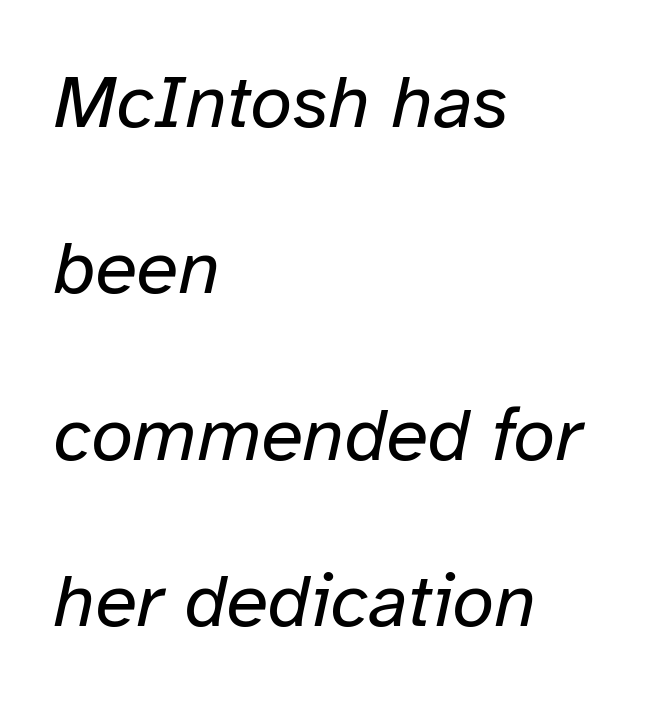
Q: Is the text bold? A: No.
Q: Is the text italic (slanted)? A: Yes, it leans right by about 12 degrees.
Q: Is the text underlined? A: No.
Q: How is the paragraph aligned? A: Left-aligned.
Q: Is the spacing between letters normal or unusually wide? A: Normal.
Q: Is the spacing between lines tight, normal or loose? A: Loose.
Q: Width (condensed, normal, or wide)? A: Normal.
Q: Stroke contrast? A: Low.
Q: x-height? A: Medium.
Q: Monospaced? A: No.
